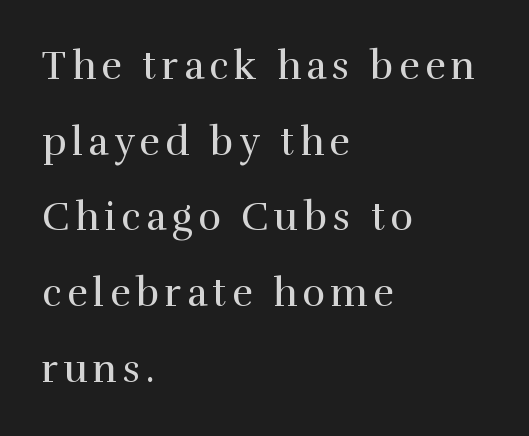
The image shows 39 px regular-weight serif type, upright; set left-aligned, loose line spacing (1.94x), not underlined; high stroke contrast and a medium x-height.
